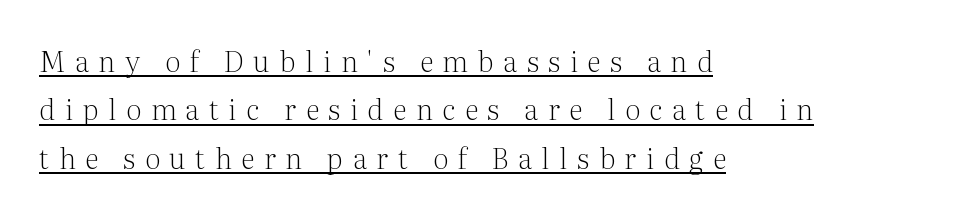
It's the straight-up-and-down kind of type. The glyphs are accompanied by a horizontal stroke just below them. Spacing between characters has been opened up far beyond the box default. Which margin do the lines hug? The left one — the right edge is uneven. A typesetter would call this proportional, since set widths differ per character. To sum up the face: it has serifs.
